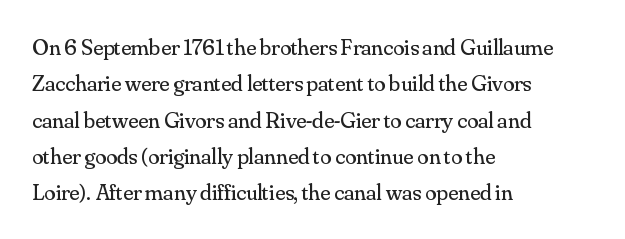
Q: Is the text bold? A: No.
Q: Is the text italic (slanted)? A: No, it is upright.
Q: Is the text underlined? A: No.
Q: How is the paragraph aligned? A: Left-aligned.
Q: Is the spacing between letters normal or unusually wide? A: Normal.
Q: Is the spacing between lines tight, normal or loose? A: Normal.
